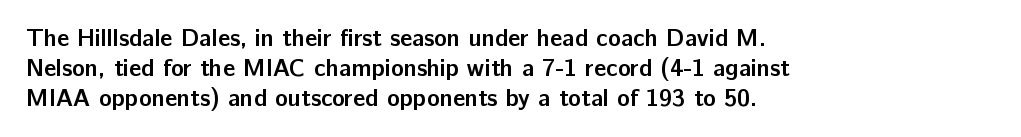
Every character sits straight up, as roman type does. This rendering uses left alignment, leaving the right contour irregular. Letters rest on an invisible, unmarked baseline. The passage shown has conventional tracking throughout. Pretty heavy lettering here — definitely bold.
